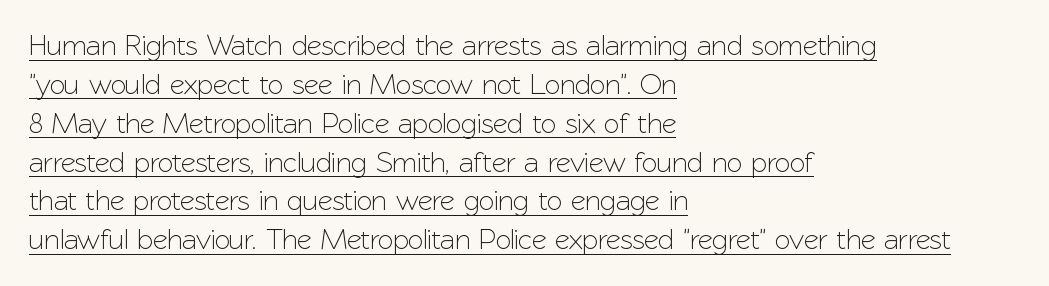
Q: Is the text italic (slanted)? A: No, it is upright.
Q: Is the typeface a serif or a sans-serif typeface? A: Sans-serif.
Q: Is the text underlined? A: Yes.
Q: How is the paragraph aligned? A: Left-aligned.
Q: Is the spacing between letters normal or unusually wide? A: Normal.
Q: Is the spacing between lines tight, normal or loose? A: Normal.
Q: Width (condensed, normal, or wide)? A: Normal.
Q: Stroke contrast? A: Low.
Q: x-height? A: Medium.
Q: Monospaced? A: No.
